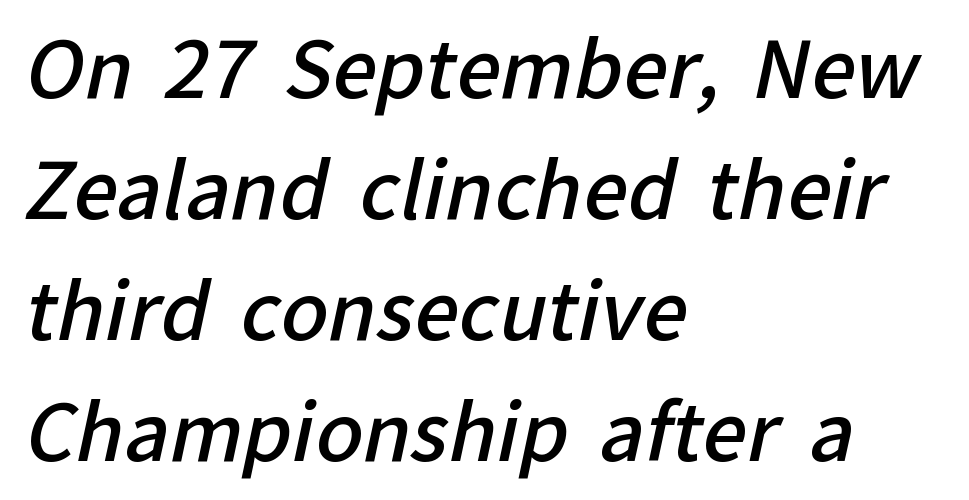
The image shows 78 px semibold sans-serif type; set left-aligned, normal line spacing (1.55x), normal letter spacing, not underlined; low stroke contrast and a medium x-height.
